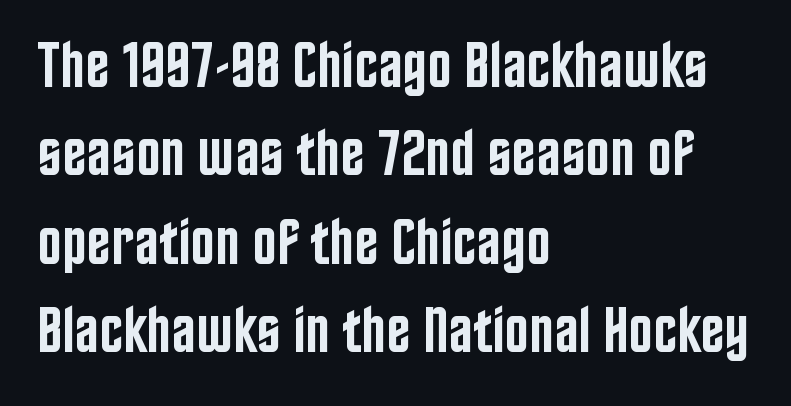
Q: Is the text bold? A: Semi-bold.
Q: Is the text italic (slanted)? A: No, it is upright.
Q: Is the typeface a serif or a sans-serif typeface? A: Sans-serif.
Q: Is the text underlined? A: No.
Q: How is the paragraph aligned? A: Left-aligned.
Q: Is the spacing between letters normal or unusually wide? A: Normal.
Q: Is the spacing between lines tight, normal or loose? A: Normal.
Q: Width (condensed, normal, or wide)? A: Condensed.
Q: Stroke contrast? A: Low.
Q: x-height? A: Large.
Q: Monospaced? A: No.
